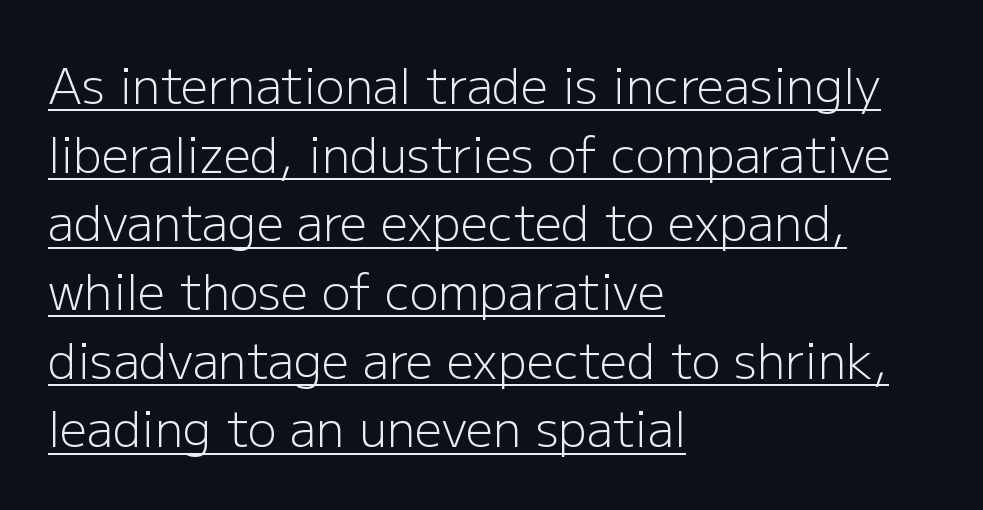
{"serif": "no", "italic": "no", "bold": "no", "weight": "light", "width": "normal", "stroke_contrast": "low", "x_height": "medium", "monospaced": "no", "underline": "yes", "align": "left", "line_spacing": "normal", "line_spacing_ratio": 1.43, "letter_spacing": "normal", "letter_spacing_em": 0.0, "glyph_px": 48}
